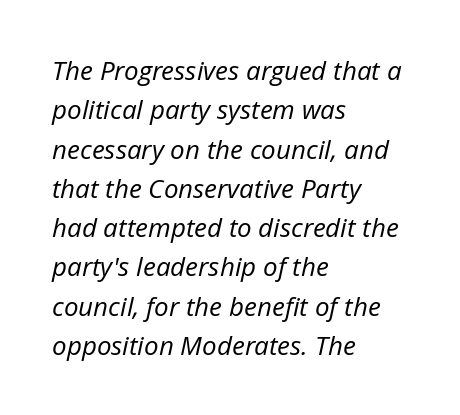
{"italic": "yes", "lean": "right", "slant_degrees": 12, "bold": "no", "underline": "no", "align": "left", "line_spacing": "normal", "line_spacing_ratio": 1.51, "letter_spacing": "normal", "letter_spacing_em": 0.0, "glyph_px": 26}
